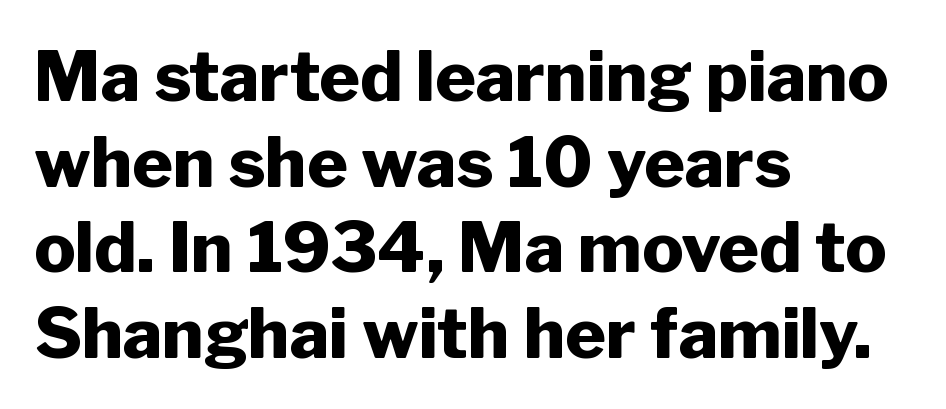
Q: Is the text bold? A: Yes.
Q: Is the text italic (slanted)? A: No, it is upright.
Q: Is the typeface a serif or a sans-serif typeface? A: Sans-serif.
Q: Is the text underlined? A: No.
Q: How is the paragraph aligned? A: Left-aligned.
Q: Is the spacing between letters normal or unusually wide? A: Normal.
Q: Width (condensed, normal, or wide)? A: Normal.
Q: Stroke contrast? A: Low.
Q: x-height? A: Medium.
Q: Monospaced? A: No.
